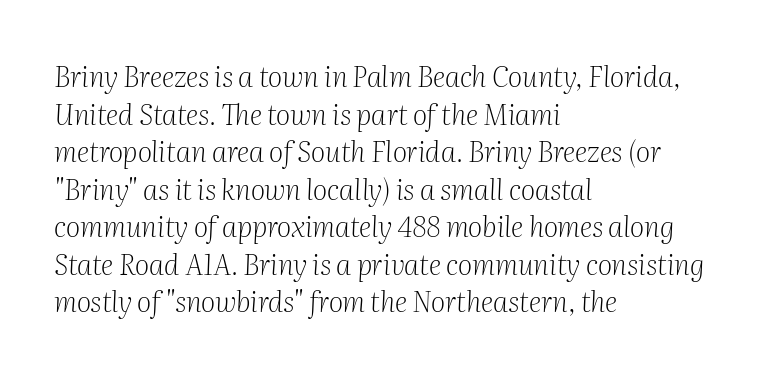
The image shows 28 px light serif type, italic (leaning right); set left-aligned, normal line spacing (1.34x), normal letter spacing, not underlined; medium stroke contrast and a medium x-height.
